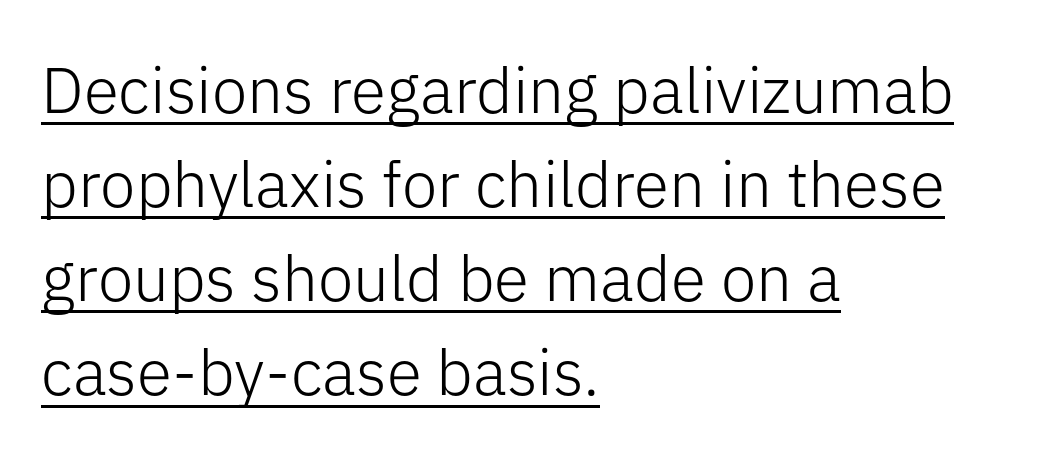
Q: Is the text bold? A: No.
Q: Is the text italic (slanted)? A: No, it is upright.
Q: Is the typeface a serif or a sans-serif typeface? A: Sans-serif.
Q: Is the text underlined? A: Yes.
Q: How is the paragraph aligned? A: Left-aligned.
Q: Is the spacing between letters normal or unusually wide? A: Normal.
Q: Is the spacing between lines tight, normal or loose? A: Normal.
Q: Width (condensed, normal, or wide)? A: Normal.
Q: Stroke contrast? A: Low.
Q: x-height? A: Medium.
Q: Monospaced? A: No.
